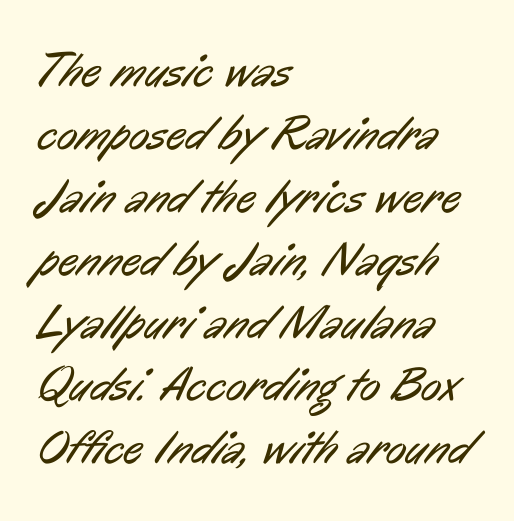
The image shows 48 px regular-weight, condensed sans-serif type; set left-aligned, normal line spacing (1.31x), normal letter spacing, not underlined; low stroke contrast and a medium x-height.
